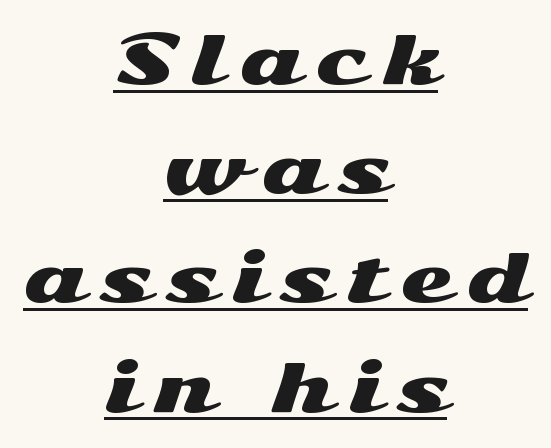
Each line of the rendering has a horizontal stroke beneath the glyphs. Is this a fixed-width face? No — the glyphs have proportional, varying widths. Evenly set lines give the paragraph a standard silhouette. This is sans-serif lettering, the kind often seen on screens and signage.
